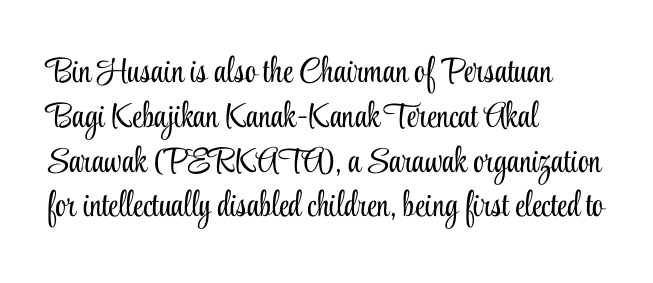
Q: Is the text bold? A: No.
Q: Is the text italic (slanted)? A: Yes.
Q: Is the typeface a serif or a sans-serif typeface? A: Serif.
Q: Is the text underlined? A: No.
Q: How is the paragraph aligned? A: Left-aligned.
Q: Is the spacing between letters normal or unusually wide? A: Normal.
Q: Is the spacing between lines tight, normal or loose? A: Normal.
Q: Width (condensed, normal, or wide)? A: Condensed.
Q: Stroke contrast? A: Low.
Q: x-height? A: Small.
Q: Monospaced? A: No.
